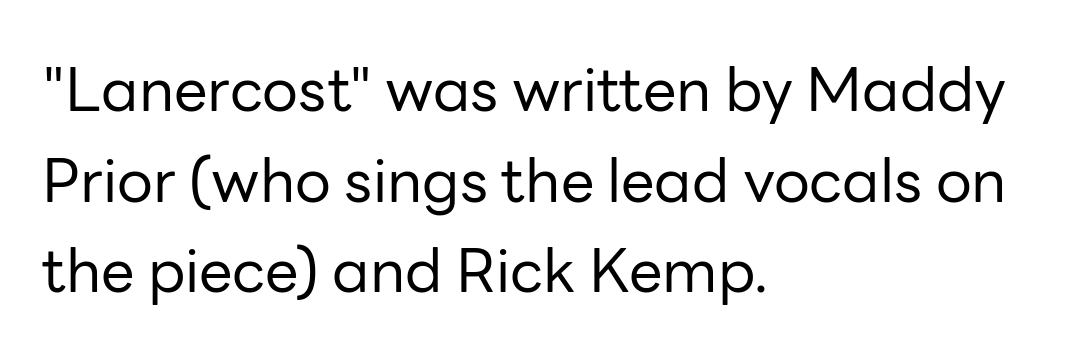
{"serif": "no", "italic": "no", "bold": "no", "weight": "regular", "width": "normal", "stroke_contrast": "low", "x_height": "medium", "monospaced": "no", "underline": "no", "align": "left", "line_spacing": "normal", "line_spacing_ratio": 1.51, "letter_spacing": "normal", "letter_spacing_em": 0.0, "glyph_px": 60}
